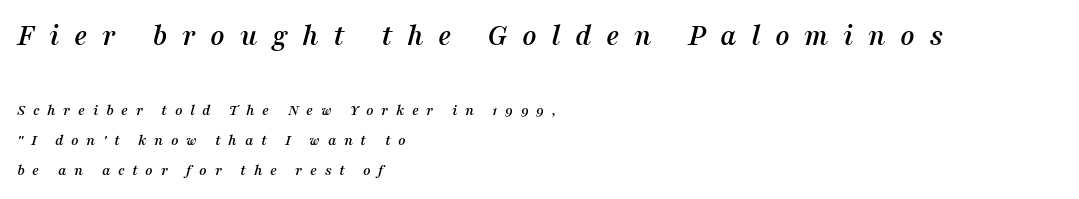
The image shows 31 px serif type, italic (leaning right); set left-aligned, line spacing 1.88x, unusually wide letter spacing (+0.47 em), not underlined; the first (top) block is 1.94x larger; medium stroke contrast and a medium x-height.
